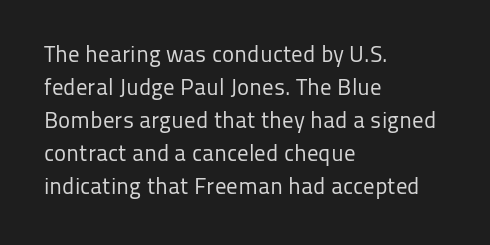
Does extra space separate the letters? No, they use regular spacing. The rendering anchors every line to the left-hand side. The axis of the letterforms is exactly vertical. These lines sit exactly where default settings would place them. Ink coverage per letter is moderate at most. Bare-footed words on every line.
